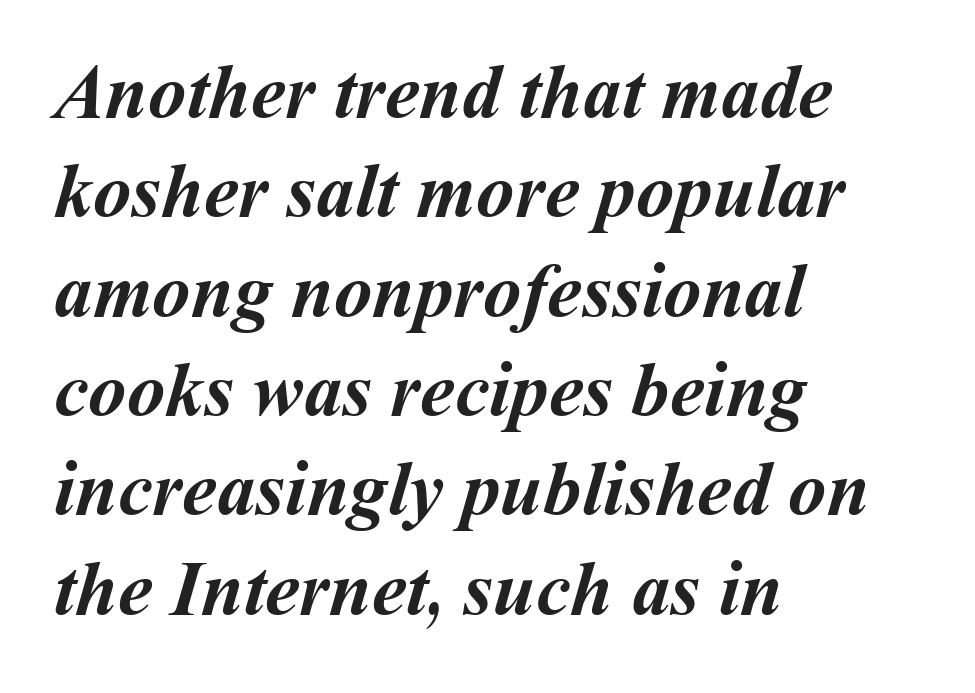
{"bold": "yes", "weight": "semibold", "width": "normal", "stroke_contrast": "medium", "x_height": "medium", "monospaced": "no", "underline": "no", "align": "left", "line_spacing": "normal", "line_spacing_ratio": 1.29, "letter_spacing": "normal", "letter_spacing_em": 0.0, "glyph_px": 77}
